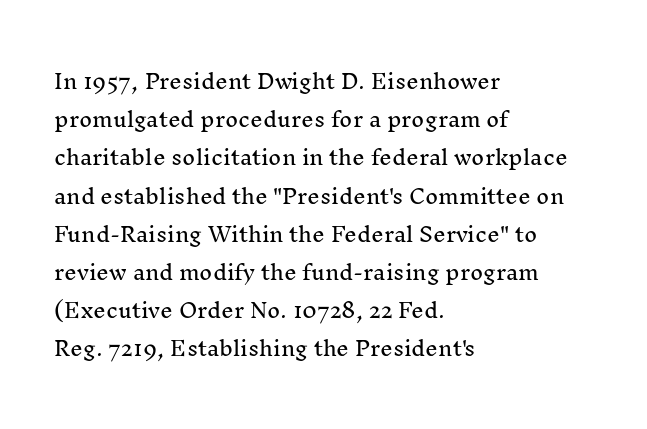
Airy leading. Characters follow at the spacing the type designer built in. This sample is left-justified, so line endings fall wherever the words run out. Style check: upright. The specimen omits any rule beneath the text block's lines.
